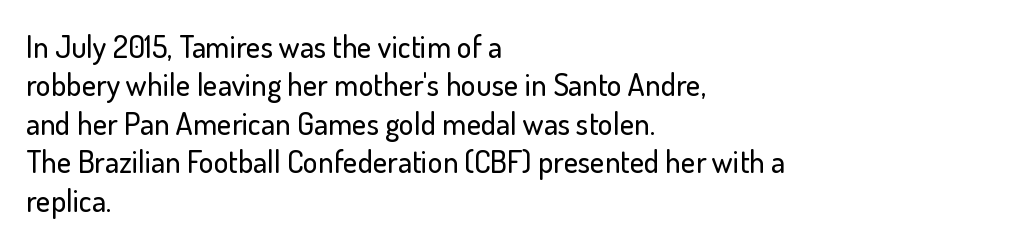
Q: Is the text italic (slanted)? A: No, it is upright.
Q: Is the typeface a serif or a sans-serif typeface? A: Sans-serif.
Q: Is the text underlined? A: No.
Q: How is the paragraph aligned? A: Left-aligned.
Q: Is the spacing between letters normal or unusually wide? A: Normal.
Q: Width (condensed, normal, or wide)? A: Normal.
Q: Stroke contrast? A: Low.
Q: x-height? A: Small.
Q: Monospaced? A: No.
